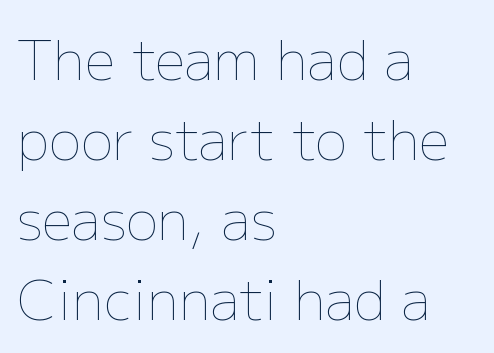
Every stem runs plumb, perpendicular to the baseline. Regular leading. Note the varied advance widths — an 'i' is clearly narrower than an 'm'. The strokes are not fattened; the text isn't bold. Is the block centered? No — it sits flush against the left margin. Just letters on the line, the space beneath them empty.
